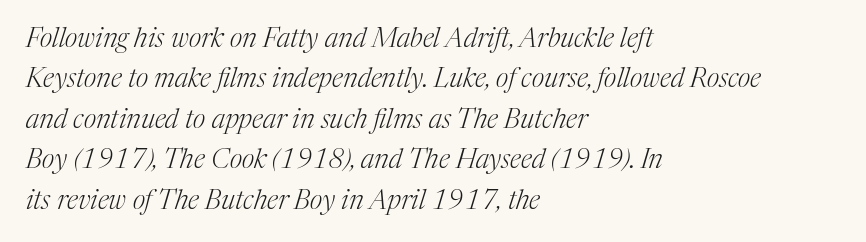
Q: Is the text bold? A: No.
Q: Is the text italic (slanted)? A: Yes, it leans right by about 17 degrees.
Q: Is the text underlined? A: No.
Q: How is the paragraph aligned? A: Left-aligned.
Q: Is the spacing between letters normal or unusually wide? A: Normal.
Q: Is the spacing between lines tight, normal or loose? A: Normal.
